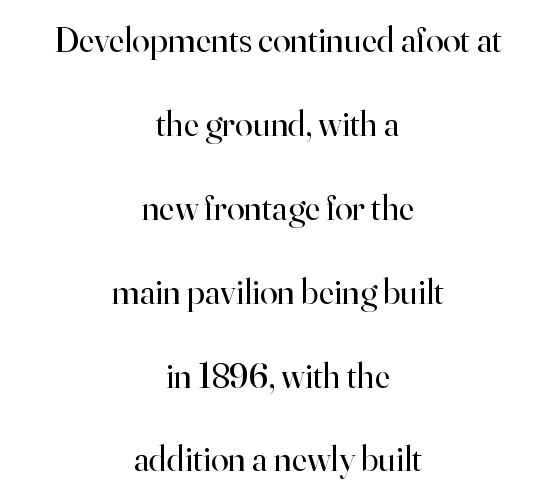
Q: Is the text bold? A: No.
Q: Is the text italic (slanted)? A: No, it is upright.
Q: Is the typeface a serif or a sans-serif typeface? A: Serif.
Q: Is the text underlined? A: No.
Q: How is the paragraph aligned? A: Centered.
Q: Is the spacing between letters normal or unusually wide? A: Normal.
Q: Is the spacing between lines tight, normal or loose? A: Loose.
Q: Width (condensed, normal, or wide)? A: Normal.
Q: Stroke contrast? A: High.
Q: x-height? A: Small.
Q: Monospaced? A: No.
